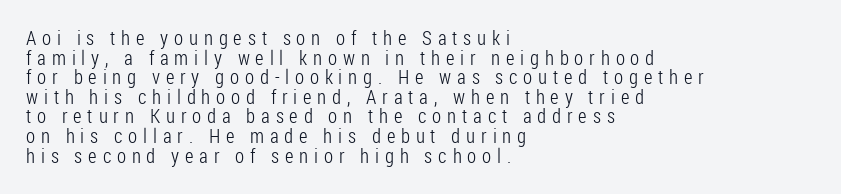
Q: Is the text bold? A: No.
Q: Is the text italic (slanted)? A: No, it is upright.
Q: Is the text underlined? A: No.
Q: How is the paragraph aligned? A: Left-aligned.
Q: Is the spacing between letters normal or unusually wide? A: Unusually wide.
Q: Is the spacing between lines tight, normal or loose? A: Tight.
